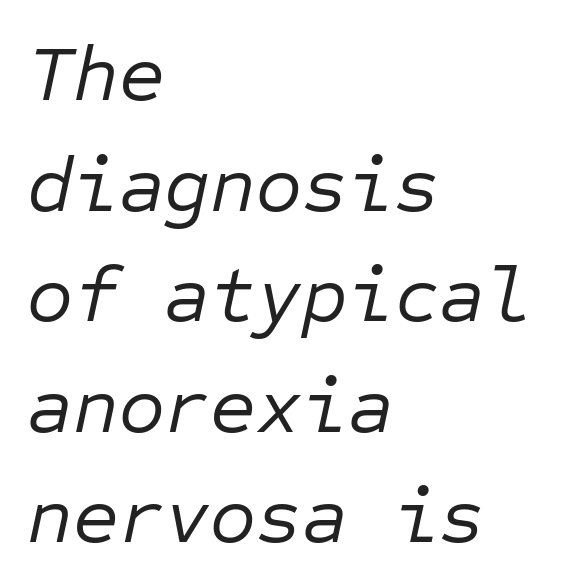
{"italic": "yes", "lean": "right", "slant_degrees": 12, "bold": "no", "weight": "regular", "width": "normal", "stroke_contrast": "low", "x_height": "medium", "monospaced": "yes", "underline": "no", "align": "left", "line_spacing": "normal", "line_spacing_ratio": 1.4, "letter_spacing": "normal", "letter_spacing_em": 0.0, "glyph_px": 79}
